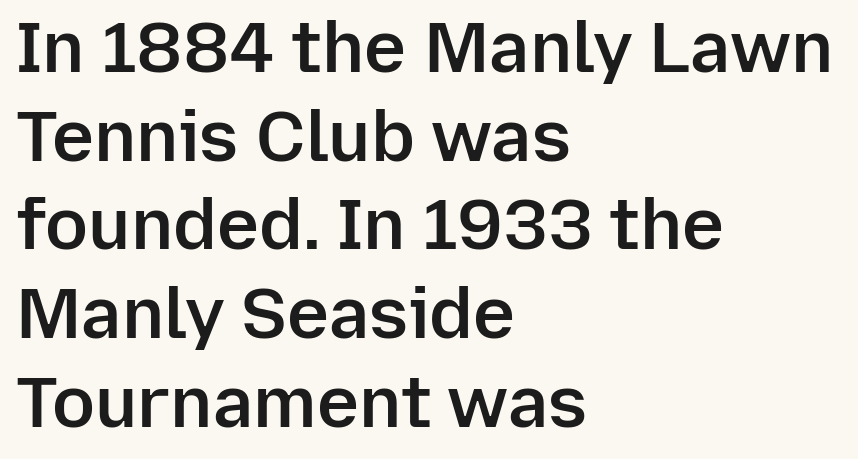
The image shows 71 px semibold sans-serif type, upright; set left-aligned, normal line spacing (1.25x), normal letter spacing, not underlined; low stroke contrast and a medium x-height.
